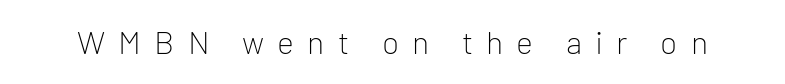
Is this a fixed-width face? No — the glyphs have proportional, varying widths. You can tell from the bare stems that sans-serif type was used. Here the glyphs are tracked loosely, breaking word shapes into spaced letters. Weight: in the light-to-regular range.
